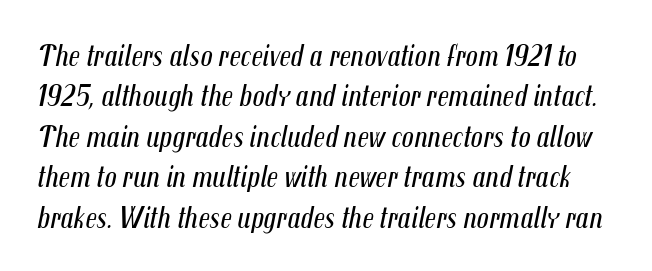
The image shows 30 px regular-weight, condensed type, italic (leaning right); set normal line spacing (1.35x), normal letter spacing, not underlined; medium stroke contrast and a medium x-height.
